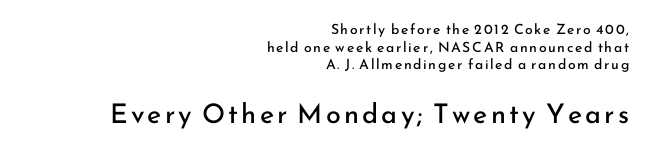
Q: Is the text bold? A: No.
Q: Is the text italic (slanted)? A: No, it is upright.
Q: Is the text underlined? A: No.
Q: How is the paragraph aligned? A: Right-aligned.
Q: Is the spacing between lines tight, normal or loose? A: Normal.
Q: Which block of text is set in a larger size, the first (top) or the second (bottom)? A: The second (bottom) one.
